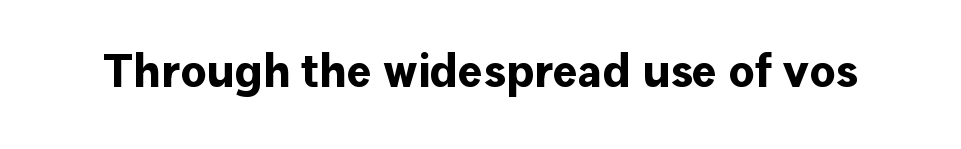
The letters advance in unequal steps, a hallmark of proportional type. The line texture is even and compact thanks to regular tracking. Look at the stroke-to-counter ratio: heavy, a bold. Classification — sans serif.
